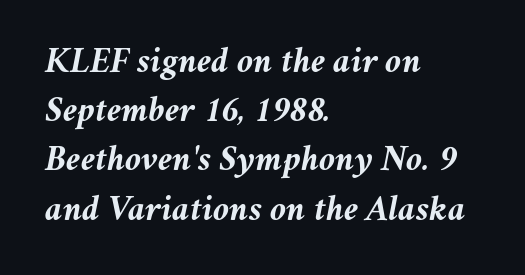
One glance says typical: line gaps are just what's usual. Honestly, the letter spacing is just normal — you wouldn't notice it. Does the copy run flush right? No — it runs flush left. The face used here is proportionally spaced, like ordinary book or web type.
